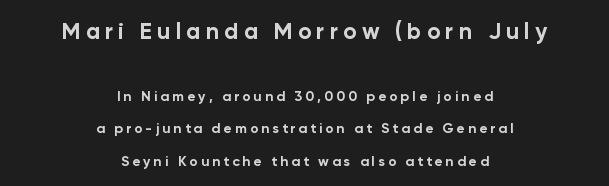
{"italic": "no", "bold": "yes", "underline": "no", "align": "center", "line_spacing": "loose", "line_spacing_ratio": 2.3, "letter_spacing": "wide", "letter_spacing_em": 0.22, "larger_block": "first", "size_ratio": 1.64, "glyph_px": 23}
